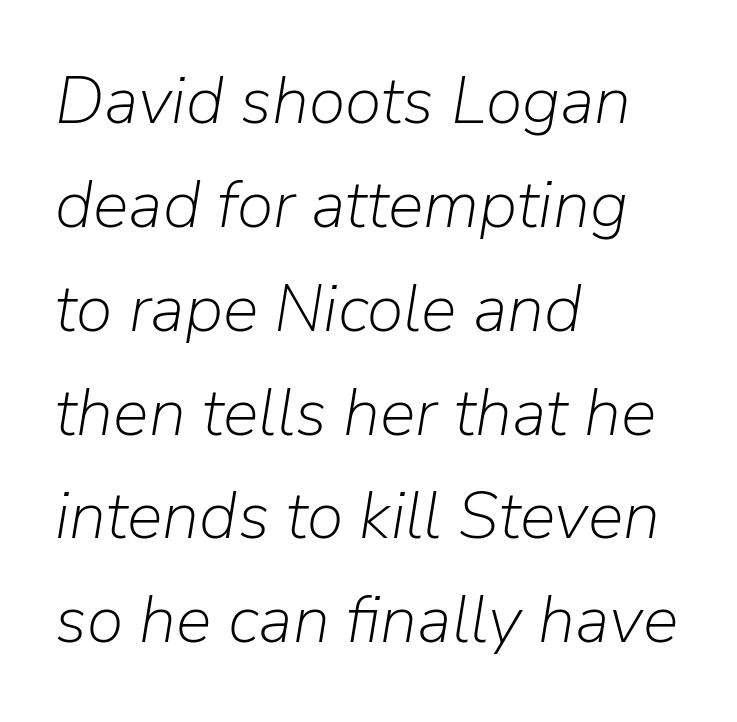
A typesetter would call this zero additional tracking. Looks like regular typesetting: each glyph gets only the width it needs. Is the type slanted? Yes — the strokes lean at a clear angle. Does the leading feel generous? No, just average.
